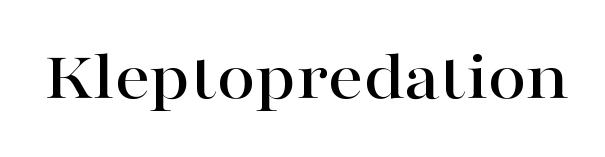
{"serif": "yes", "italic": "no", "width": "wide", "stroke_contrast": "high", "x_height": "medium", "monospaced": "no", "underline": "no", "letter_spacing": "normal", "letter_spacing_em": 0.0, "glyph_px": 70}
